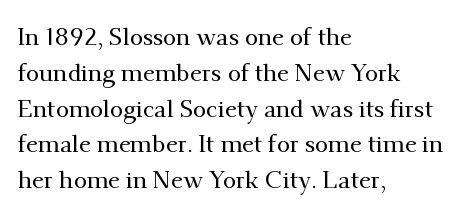
{"italic": "no", "underline": "no", "align": "left", "line_spacing": "normal", "line_spacing_ratio": 1.49, "letter_spacing": "normal", "letter_spacing_em": 0.0, "glyph_px": 24}
